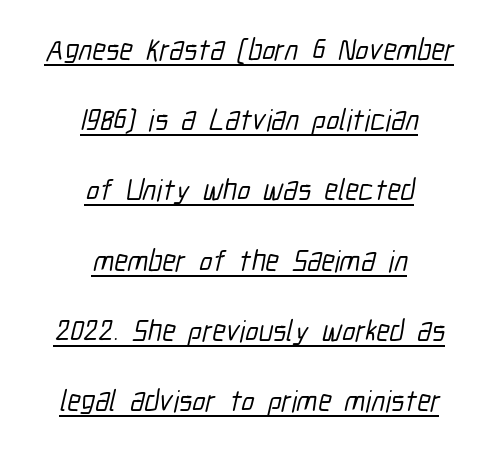
Q: Is the typeface a serif or a sans-serif typeface? A: Sans-serif.
Q: Is the text underlined? A: Yes.
Q: How is the paragraph aligned? A: Centered.
Q: Is the spacing between letters normal or unusually wide? A: Normal.
Q: Is the spacing between lines tight, normal or loose? A: Loose.
Q: Width (condensed, normal, or wide)? A: Condensed.
Q: Stroke contrast? A: Low.
Q: x-height? A: Medium.
Q: Monospaced? A: No.
